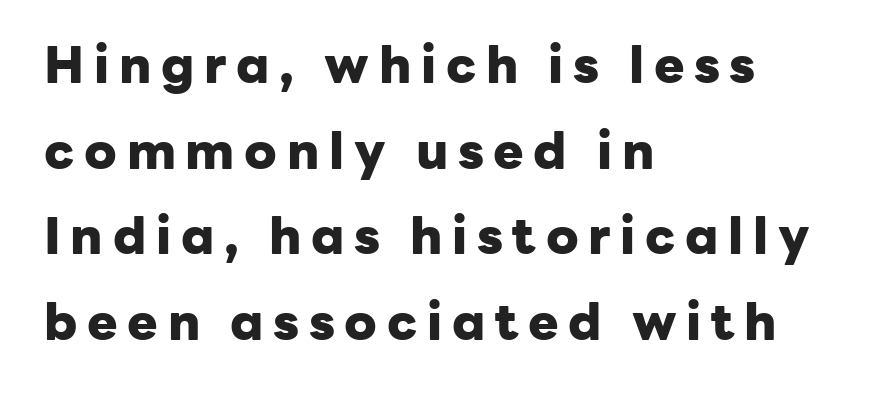
Q: Is the text bold? A: Yes.
Q: Is the text italic (slanted)? A: No, it is upright.
Q: Is the typeface a serif or a sans-serif typeface? A: Sans-serif.
Q: Is the text underlined? A: No.
Q: How is the paragraph aligned? A: Left-aligned.
Q: Is the spacing between lines tight, normal or loose? A: Normal.
Q: Width (condensed, normal, or wide)? A: Normal.
Q: Stroke contrast? A: Low.
Q: x-height? A: Medium.
Q: Monospaced? A: No.
